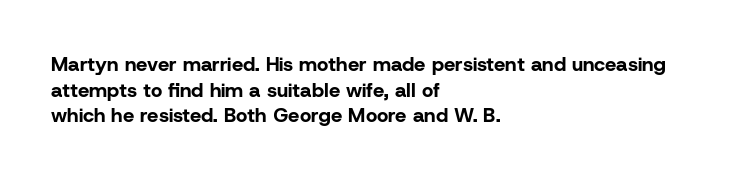
The letters stand straight up with perfectly vertical stems. The space directly below the letters is spotless. Letter spacing: default. Bold? Absolutely — the strokes are thick and heavy. The leading is moderate, giving the passage an even texture. The lines in this sample share a left origin and differ only in where they stop.
